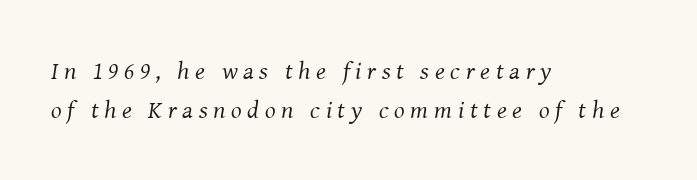
{"italic": "yes", "lean": "right", "slant_degrees": 8, "bold": "no", "underline": "no", "align": "left", "line_spacing": "normal", "line_spacing_ratio": 1.57, "letter_spacing": "wide", "letter_spacing_em": 0.23, "glyph_px": 25}
